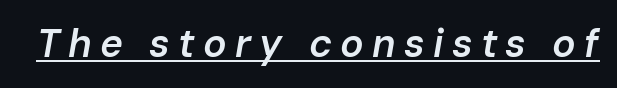
{"italic": "yes", "lean": "right", "slant_degrees": 10, "bold": "semi", "weight": "semibold", "width": "normal", "stroke_contrast": "low", "x_height": "medium", "monospaced": "no", "underline": "yes", "letter_spacing": "wide", "letter_spacing_em": 0.21, "glyph_px": 39}
